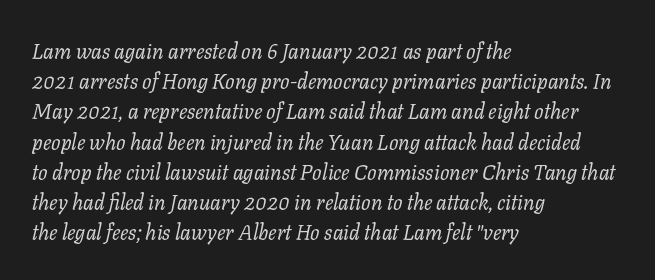
{"italic": "yes", "lean": "right", "slant_degrees": 11, "bold": "no", "underline": "no", "align": "left", "line_spacing": "normal", "line_spacing_ratio": 1.44, "letter_spacing": "normal", "letter_spacing_em": 0.0, "glyph_px": 21}
